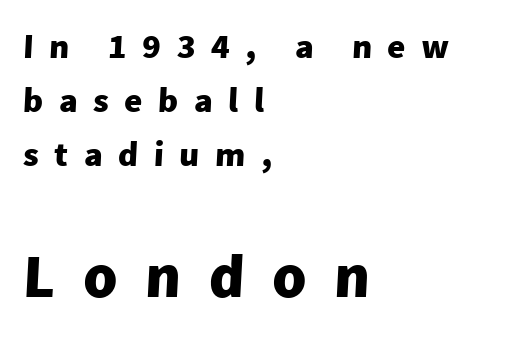
The image shows 62 px heavy sans-serif type; set left-aligned, normal line spacing (1.55x), unusually wide letter spacing (+0.44 em), not underlined; the second (bottom) block is 1.77x larger; low stroke contrast and a medium x-height.
